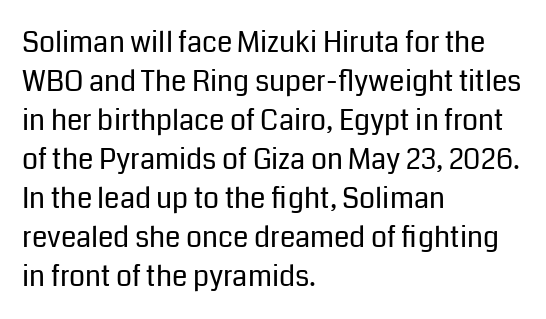
Leftover space on each line is placed entirely after the last word. This rendering leaves character spacing at its baseline value. Quick note: not italic, upright. The specimen omits any rule beneath the text block's lines. The rendering uses a moderate line-height, typical for paragraphs.
